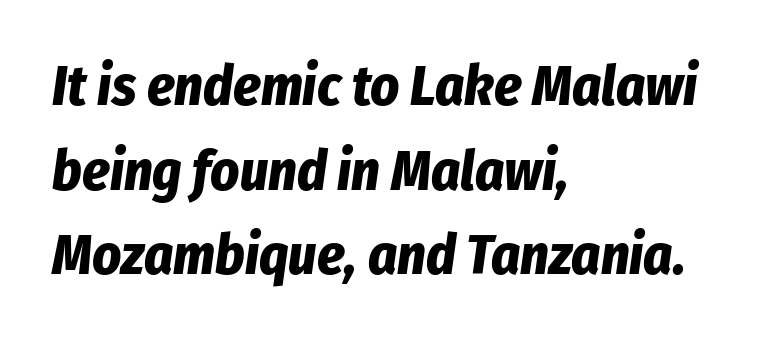
The line-height multiplier appears to be the usual default. The typography opts for an oblique posture over an upright one. Proportional: the letters do not fall into vertical columns. These lines stack with their left ends in a neat column. Has an underline been added? It has not.
